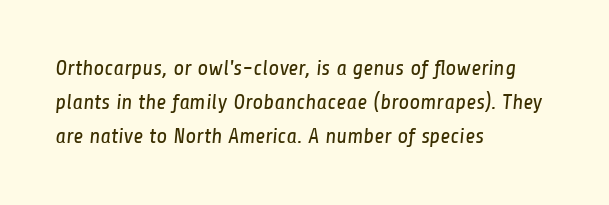
The passage shown is not underscored anywhere. Caption: face not bold, strokes unweighted. Tracking value appears to be zero — textbook default spacing. Leading: standard. The rag falls on the right side of this text block.
